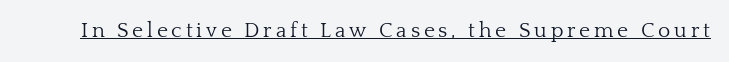
{"italic": "no", "bold": "no", "underline": "yes", "glyph_px": 21}
